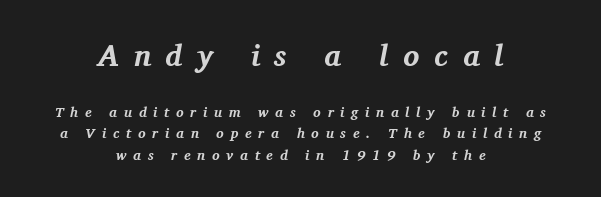
Q: Is the text bold? A: Yes.
Q: Is the text italic (slanted)? A: Yes, it leans right by about 11 degrees.
Q: Is the typeface a serif or a sans-serif typeface? A: Serif.
Q: Is the text underlined? A: No.
Q: How is the paragraph aligned? A: Centered.
Q: Is the spacing between letters normal or unusually wide? A: Unusually wide.
Q: Is the spacing between lines tight, normal or loose? A: Normal.
Q: Which block of text is set in a larger size, the first (top) or the second (bottom)? A: The first (top) one.
Q: Width (condensed, normal, or wide)? A: Normal.
Q: Stroke contrast? A: Medium.
Q: x-height? A: Medium.
Q: Monospaced? A: No.
